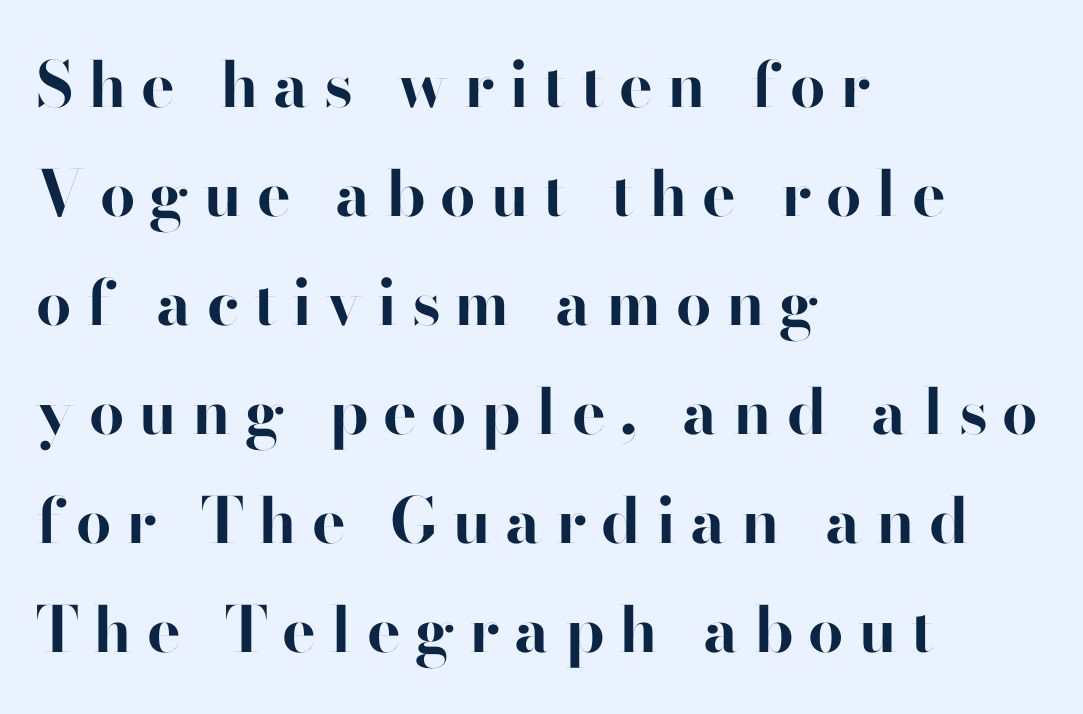
The image shows 63 px bold sans-serif type, upright; set left-aligned, line spacing 1.73x, unusually wide letter spacing (+0.23 em), not underlined; high stroke contrast and a small x-height.
